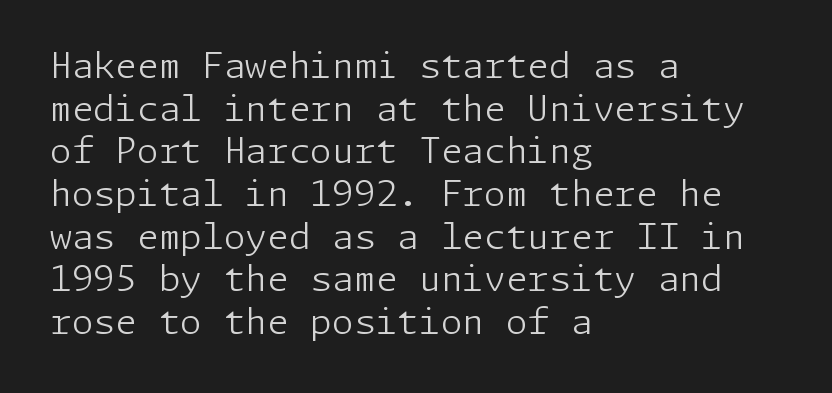
The image shows 35 px light sans-serif type, upright; set left-aligned, line spacing 1.22x, normal letter spacing, not underlined; low stroke contrast and a medium x-height.
